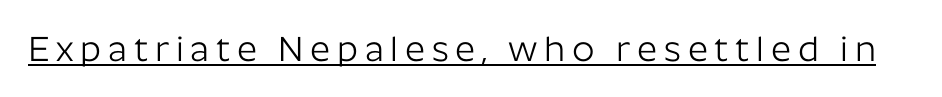
{"serif": "no", "italic": "no", "bold": "no", "weight": "light", "width": "normal", "stroke_contrast": "low", "x_height": "medium", "monospaced": "no", "underline": "yes", "glyph_px": 35}
